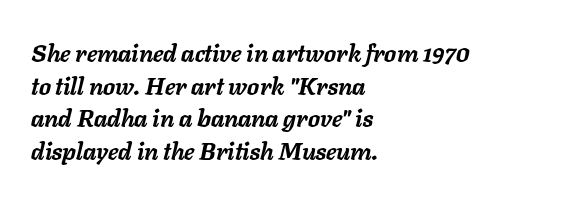
Q: Is the text bold? A: Yes.
Q: Is the text italic (slanted)? A: Yes, it leans right by about 11 degrees.
Q: Is the text underlined? A: No.
Q: How is the paragraph aligned? A: Left-aligned.
Q: Is the spacing between letters normal or unusually wide? A: Normal.
Q: Is the spacing between lines tight, normal or loose? A: Normal.
